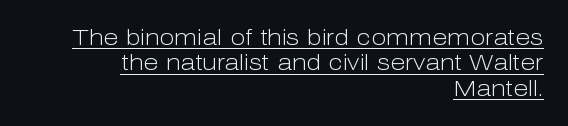
The image shows 22 px text type, upright; set right-aligned, tight line spacing (1.15x), normal letter spacing, underlined.
